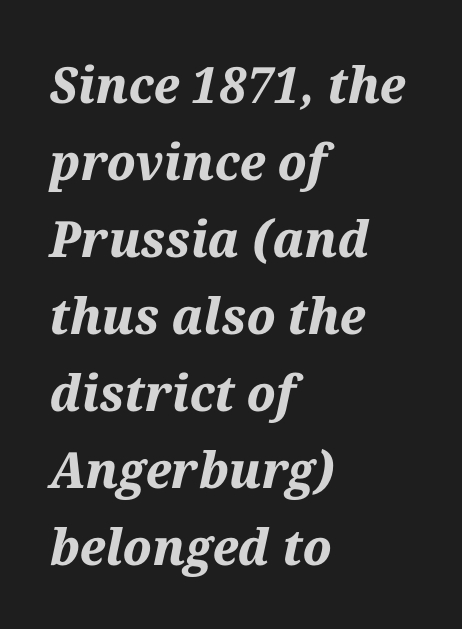
Leftover space on each line is placed entirely after the last word. Emphasis-style slanted type is in use. Emphasis by weight is at full strength: bold. The zone under the glyphs is completely vacant. If you measured baseline to baseline, you'd find a middling distance. These lines are rendered in a variable-pitch font.
